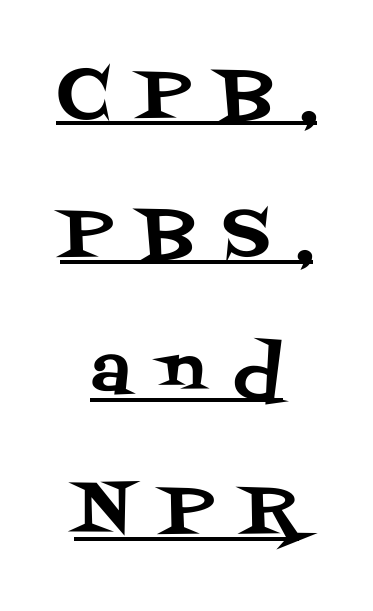
{"serif": "yes", "italic": "no", "width": "normal", "stroke_contrast": "medium", "x_height": "large", "monospaced": "no", "underline": "yes", "align": "center", "line_spacing": "loose", "line_spacing_ratio": 1.98, "letter_spacing": "wide", "letter_spacing_em": 0.4, "glyph_px": 70}
